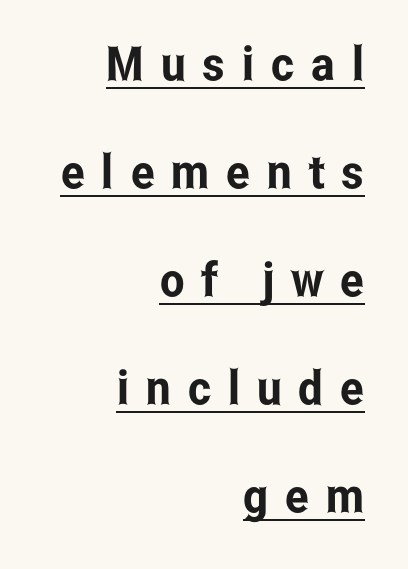
The image shows 47 px condensed sans-serif type, upright; set right-aligned, loose line spacing (2.3x), unusually wide letter spacing (+0.36 em), underlined; low stroke contrast and a medium x-height.
